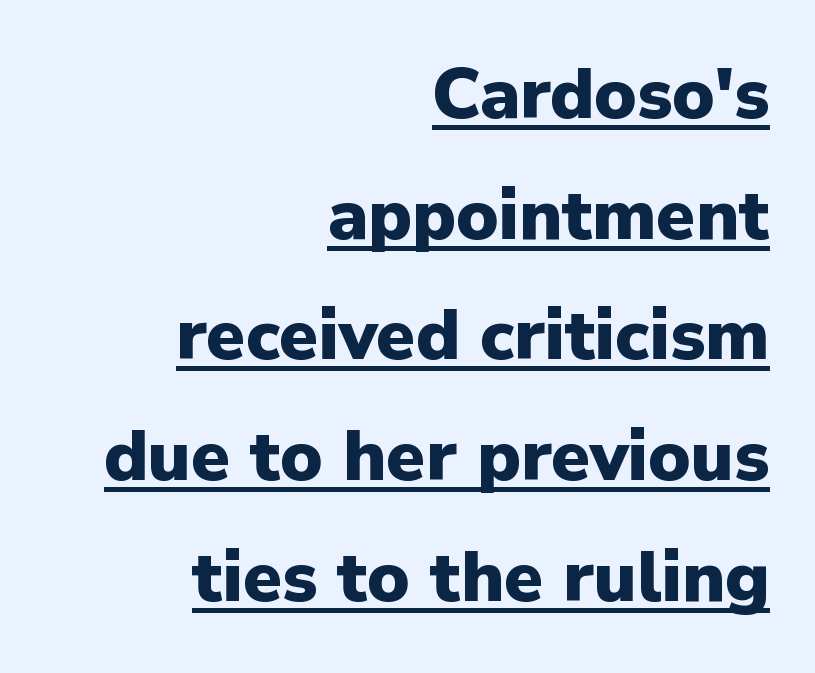
Q: Is the text bold? A: Yes.
Q: Is the text italic (slanted)? A: No, it is upright.
Q: Is the typeface a serif or a sans-serif typeface? A: Sans-serif.
Q: Is the text underlined? A: Yes.
Q: How is the paragraph aligned? A: Right-aligned.
Q: Is the spacing between letters normal or unusually wide? A: Normal.
Q: Is the spacing between lines tight, normal or loose? A: Normal.
Q: Width (condensed, normal, or wide)? A: Normal.
Q: Stroke contrast? A: Low.
Q: x-height? A: Medium.
Q: Monospaced? A: No.
